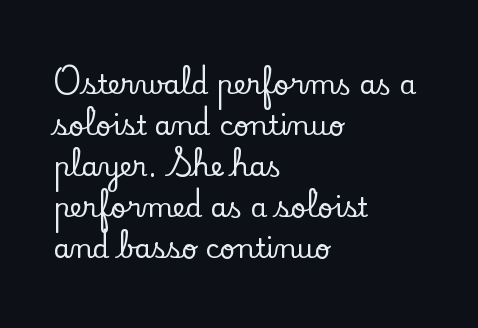
Underlining? Definitely not there. The passage shown stacks its lines at a standard gap. Tall strokes in this sample are plumb rather than angled. Is the block centered? No — it sits flush against the left margin.
